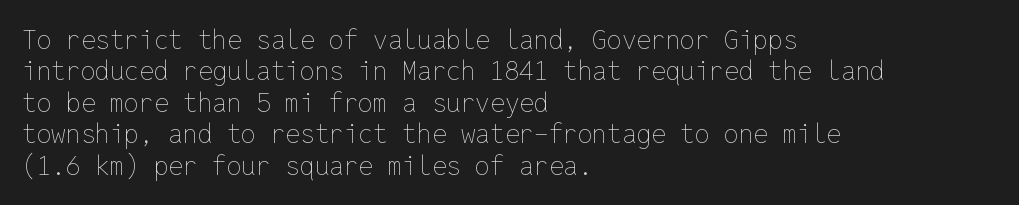
The image shows 26 px text type, upright; set left-aligned, line spacing 1.21x, normal letter spacing, not underlined.
